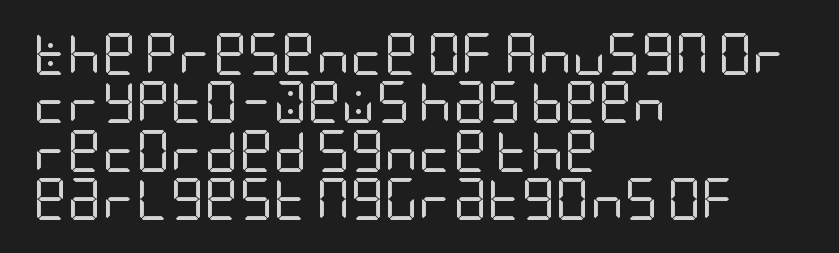
{"serif": "no", "italic": "no", "bold": "no", "weight": "regular", "width": "condensed", "stroke_contrast": "low", "x_height": "large", "underline": "no", "align": "left", "line_spacing": "tight", "line_spacing_ratio": 1.15, "letter_spacing": "normal", "letter_spacing_em": 0.0, "glyph_px": 42}
